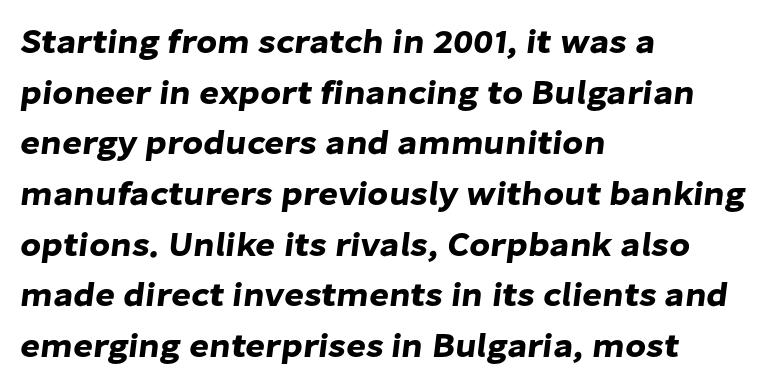
{"serif": "no", "width": "normal", "stroke_contrast": "low", "x_height": "medium", "monospaced": "no", "underline": "no", "align": "left", "line_spacing": "normal", "line_spacing_ratio": 1.49, "letter_spacing": "normal", "letter_spacing_em": 0.0, "glyph_px": 34}
